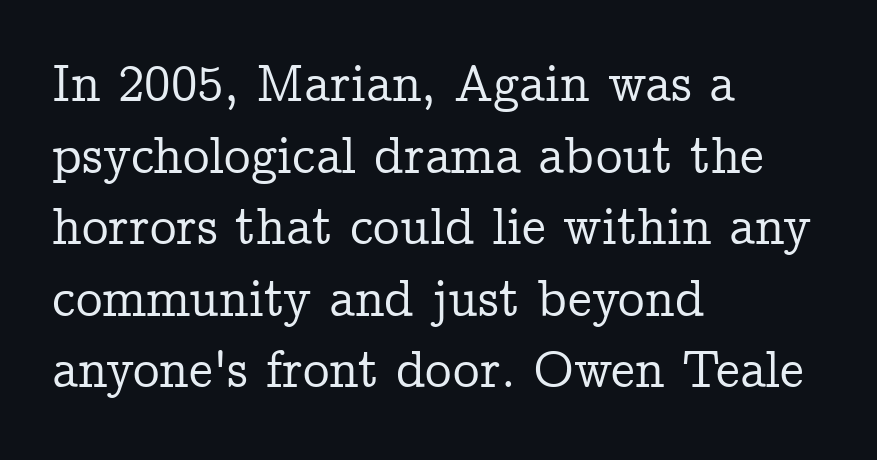
Q: Is the text italic (slanted)? A: No, it is upright.
Q: Is the typeface a serif or a sans-serif typeface? A: Serif.
Q: Is the text underlined? A: No.
Q: How is the paragraph aligned? A: Left-aligned.
Q: Is the spacing between letters normal or unusually wide? A: Normal.
Q: Is the spacing between lines tight, normal or loose? A: Normal.
Q: Width (condensed, normal, or wide)? A: Normal.
Q: Stroke contrast? A: Low.
Q: x-height? A: Medium.
Q: Monospaced? A: No.
